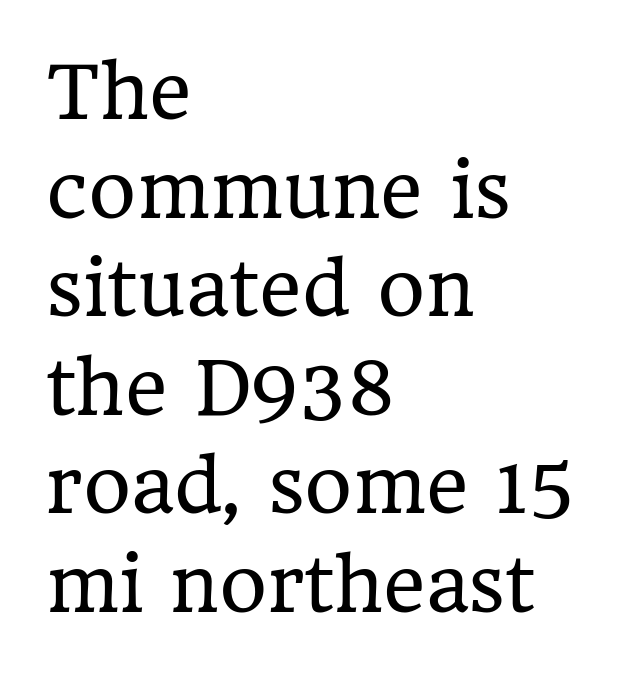
The text block is weighted toward the left margin, trailing off unevenly rightward. Designer's note — italics off, roman on. The string is rendered with underlining switched off. Is this a fixed-width face? No — the glyphs have proportional, varying widths. The designer left line spacing at the default.
